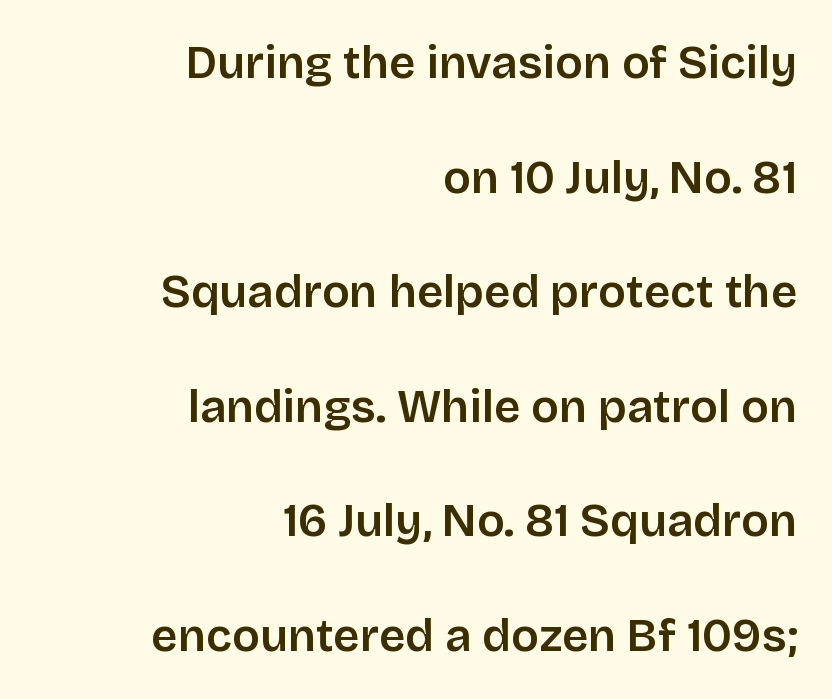
{"serif": "no", "italic": "no", "width": "normal", "stroke_contrast": "low", "x_height": "large", "monospaced": "no", "underline": "no", "align": "right", "line_spacing": "loose", "line_spacing_ratio": 2.49, "letter_spacing": "normal", "letter_spacing_em": 0.0, "glyph_px": 46}
